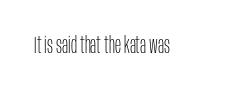
The type is set solid horizontally, with unmodified tracking. Words float on clear page, feet unadorned. A quiet, ordinary-to-light weight characterises the typeface. The type sits square on the baseline with zero lean.
